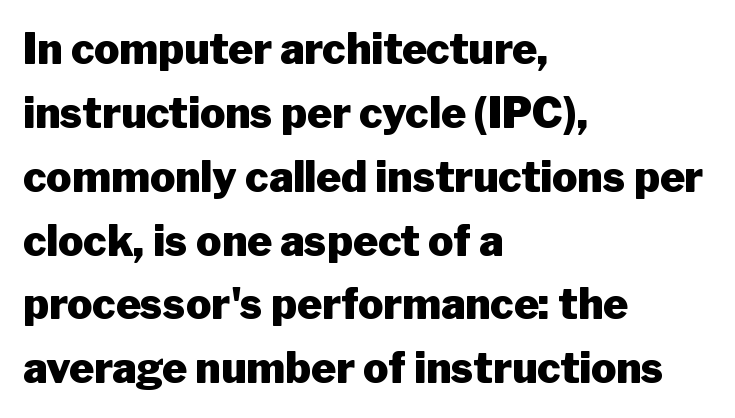
The image shows 42 px heavy sans-serif type, upright; set left-aligned, normal line spacing (1.52x), normal letter spacing, not underlined; low stroke contrast and a medium x-height.
